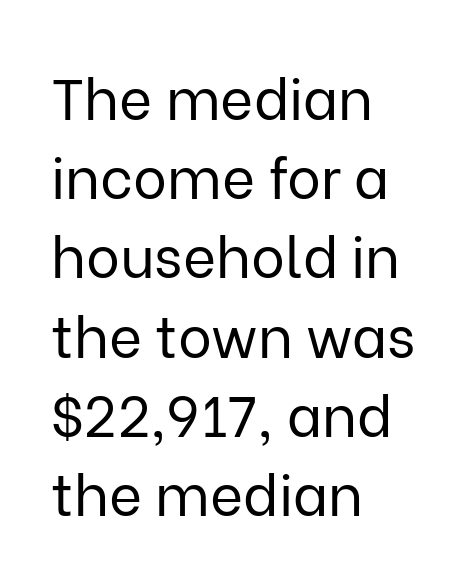
{"serif": "no", "italic": "no", "bold": "no", "weight": "regular", "width": "normal", "stroke_contrast": "low", "x_height": "medium", "monospaced": "no", "underline": "no", "align": "left", "line_spacing": "normal", "line_spacing_ratio": 1.39, "letter_spacing": "normal", "letter_spacing_em": 0.0, "glyph_px": 57}
